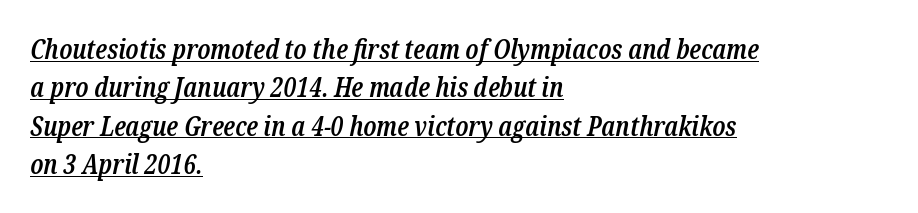
Tracking here is standard; glyphs follow each other at the usual distance. The passage shown stacks its lines at a standard gap. In CSS terms this would be text-align: left. The rendering uses the underline text-decoration.
